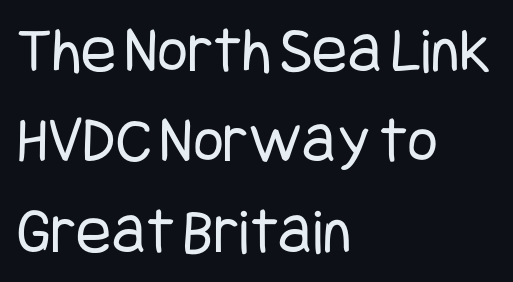
No extra ink here — the face is not bold. The typesetter chose a ragged-right arrangement here. Does the lettering tilt? It doesn't — this is upright. This sample keeps an unexceptional amount of space between lines. Clear beneath every line of the passage.
